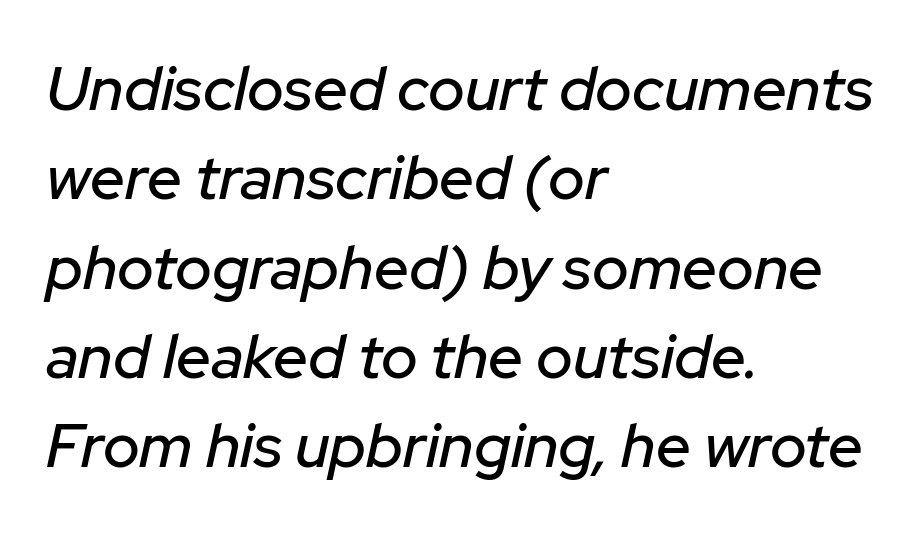
Q: Is the text italic (slanted)? A: Yes, it leans right by about 12 degrees.
Q: Is the text underlined? A: No.
Q: How is the paragraph aligned? A: Left-aligned.
Q: Is the spacing between letters normal or unusually wide? A: Normal.
Q: Is the spacing between lines tight, normal or loose? A: Normal.
Q: Width (condensed, normal, or wide)? A: Normal.
Q: Stroke contrast? A: Low.
Q: x-height? A: Medium.
Q: Monospaced? A: No.
